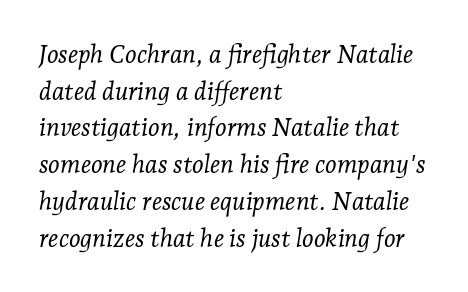
{"italic": "yes", "lean": "right", "slant_degrees": 7, "bold": "no", "underline": "no", "align": "left", "line_spacing": "normal", "line_spacing_ratio": 1.47, "letter_spacing": "normal", "letter_spacing_em": 0.0, "glyph_px": 25}
